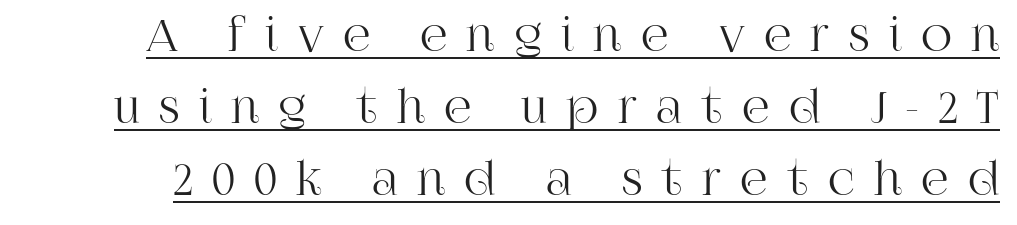
Q: Is the text italic (slanted)? A: No, it is upright.
Q: Is the typeface a serif or a sans-serif typeface? A: Serif.
Q: Is the text underlined? A: Yes.
Q: Is the spacing between letters normal or unusually wide? A: Unusually wide.
Q: Is the spacing between lines tight, normal or loose? A: Normal.
Q: Width (condensed, normal, or wide)? A: Normal.
Q: Stroke contrast? A: High.
Q: x-height? A: Large.
Q: Monospaced? A: No.
